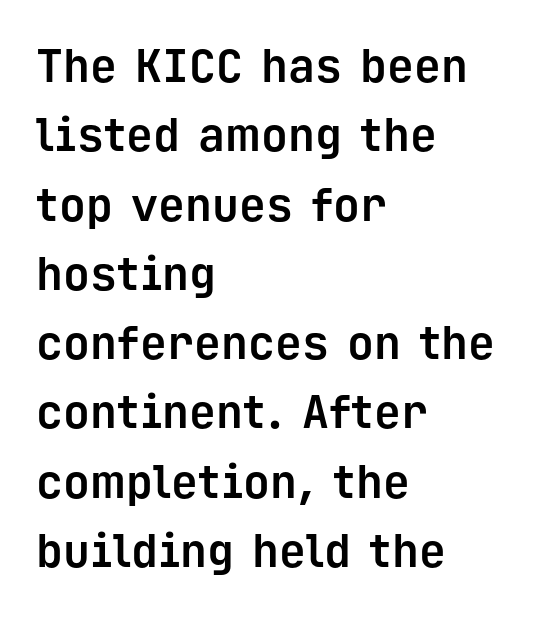
The image shows 45 px bold sans-serif type, upright, monospaced; set left-aligned, normal line spacing (1.54x), normal letter spacing, not underlined; low stroke contrast and a medium x-height.
